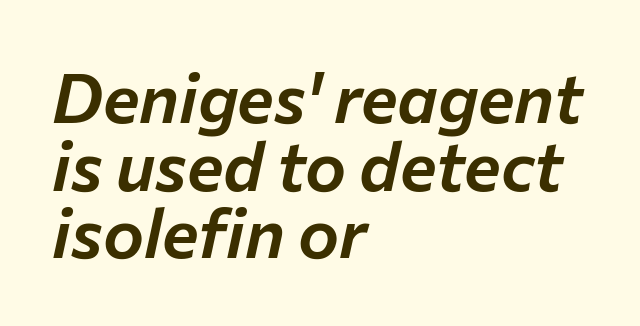
Regarding leading, the lines here are crowded together. Where is the straight margin? On the left. Here the designer chose a conventional face with non-uniform glyph widths. Observe the lean: these are italic letterforms. Underline: absent. Short note: letters normally spaced.
